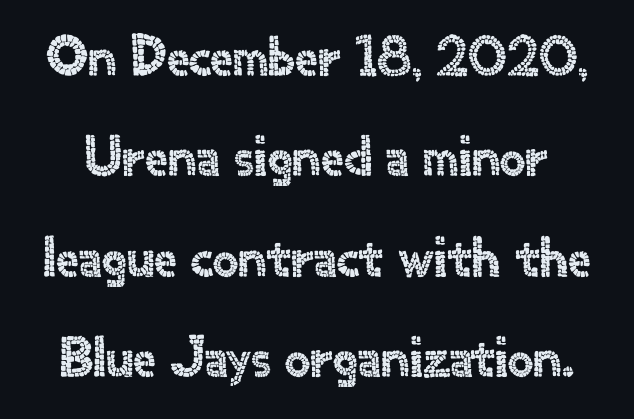
The image shows 57 px sans-serif type, upright; set line spacing 1.76x, normal letter spacing, not underlined; a small x-height.
